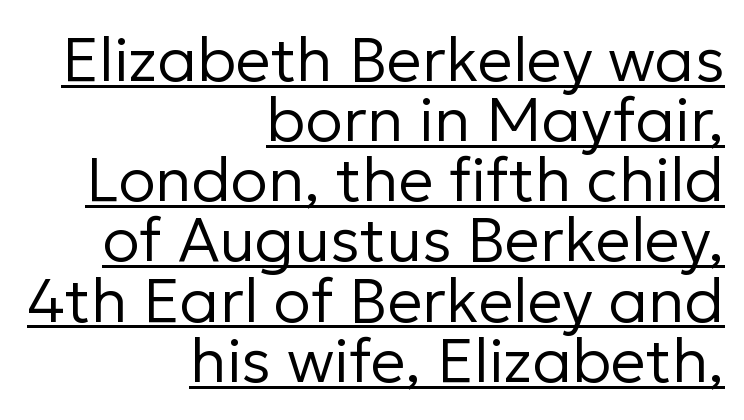
The image shows 62 px regular-weight sans-serif type, upright; set right-aligned, tight line spacing (0.97x), normal letter spacing, underlined; low stroke contrast and a medium x-height.
